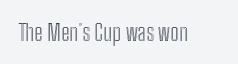
{"italic": "no", "underline": "no", "letter_spacing": "normal", "letter_spacing_em": 0.0, "glyph_px": 23}
